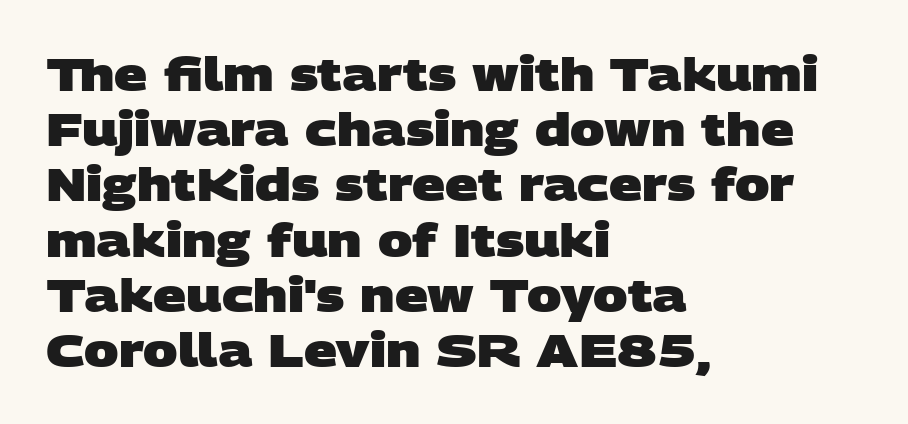
Q: Is the text bold? A: Yes.
Q: Is the typeface a serif or a sans-serif typeface? A: Sans-serif.
Q: Is the text underlined? A: No.
Q: How is the paragraph aligned? A: Left-aligned.
Q: Is the spacing between letters normal or unusually wide? A: Normal.
Q: Width (condensed, normal, or wide)? A: Wide.
Q: Stroke contrast? A: Low.
Q: x-height? A: Large.
Q: Monospaced? A: No.
